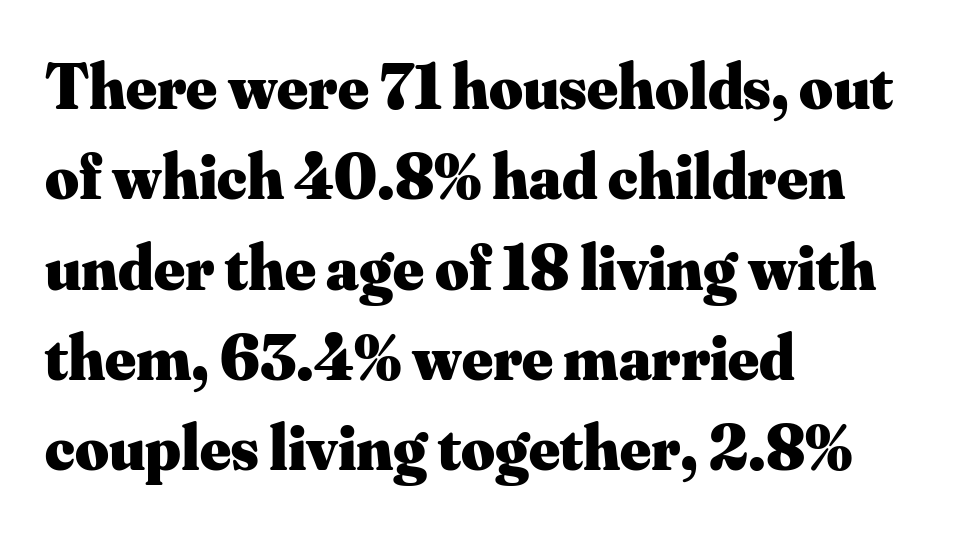
{"serif": "yes", "italic": "no", "bold": "yes", "weight": "heavy", "width": "normal", "stroke_contrast": "medium", "x_height": "small", "monospaced": "no", "underline": "no", "align": "left", "line_spacing": "normal", "line_spacing_ratio": 1.39, "letter_spacing": "normal", "letter_spacing_em": 0.0, "glyph_px": 65}
